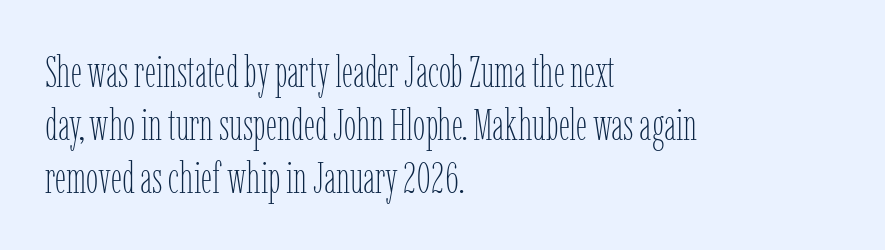
{"italic": "no", "bold": "no", "weight": "thin", "width": "condensed", "stroke_contrast": "low", "x_height": "medium", "monospaced": "no", "underline": "no", "align": "left", "line_spacing_ratio": 1.21, "letter_spacing": "normal", "letter_spacing_em": 0.0, "glyph_px": 44}
